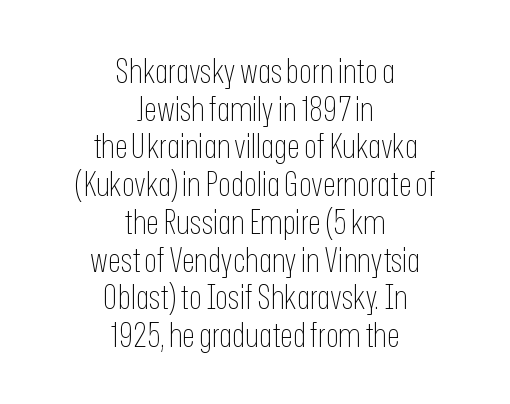
Compared with a flush-left layout, this one balances lines on the center instead. Stems here are at most as thick as an everyday book face. Letters rest on an invisible, unmarked baseline. Cramped leading. Here the glyphs are tracked normally, forming tight word shapes.
